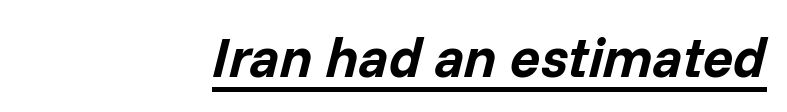
Q: Is the text bold? A: Yes.
Q: Is the text italic (slanted)? A: Yes, it leans right by about 14 degrees.
Q: Is the text underlined? A: Yes.
Q: How is the paragraph aligned? A: Right-aligned.
Q: Is the spacing between letters normal or unusually wide? A: Normal.
Q: Width (condensed, normal, or wide)? A: Normal.
Q: Stroke contrast? A: Low.
Q: x-height? A: Medium.
Q: Monospaced? A: No.
